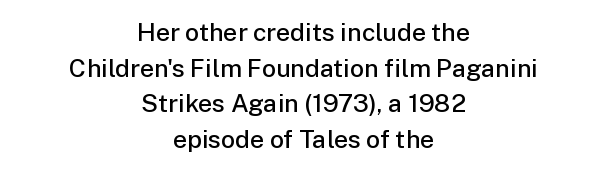
Q: Is the text bold? A: Semi-bold.
Q: Is the text italic (slanted)? A: No, it is upright.
Q: Is the text underlined? A: No.
Q: How is the paragraph aligned? A: Centered.
Q: Is the spacing between letters normal or unusually wide? A: Normal.
Q: Is the spacing between lines tight, normal or loose? A: Normal.
